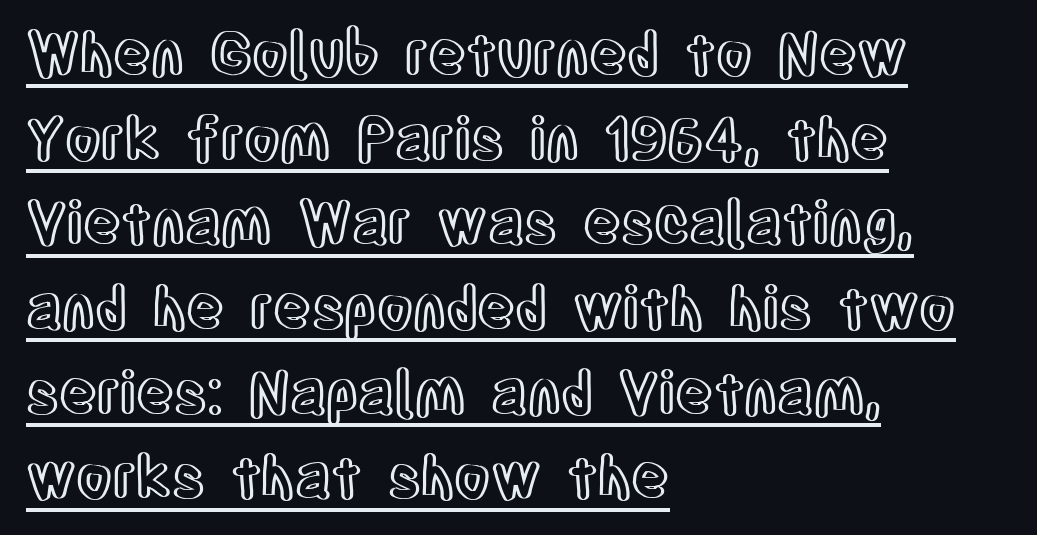
Q: Is the text italic (slanted)? A: No, it is upright.
Q: Is the text underlined? A: Yes.
Q: How is the paragraph aligned? A: Left-aligned.
Q: Is the spacing between letters normal or unusually wide? A: Normal.
Q: Is the spacing between lines tight, normal or loose? A: Normal.
Q: Width (condensed, normal, or wide)? A: Condensed.
Q: x-height? A: Large.
Q: Monospaced? A: No.
